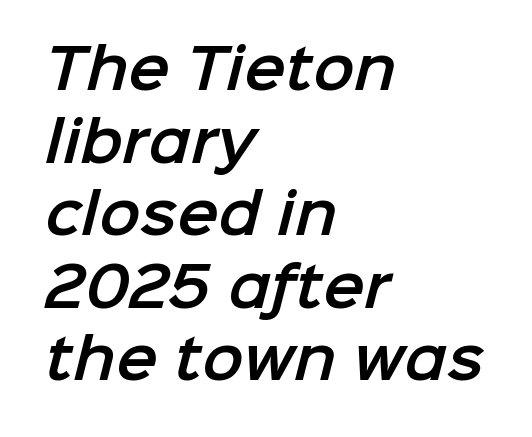
Q: Is the typeface a serif or a sans-serif typeface? A: Sans-serif.
Q: Is the text underlined? A: No.
Q: How is the paragraph aligned? A: Left-aligned.
Q: Is the spacing between letters normal or unusually wide? A: Normal.
Q: Is the spacing between lines tight, normal or loose? A: Normal.
Q: Width (condensed, normal, or wide)? A: Normal.
Q: Stroke contrast? A: Low.
Q: x-height? A: Medium.
Q: Monospaced? A: No.
